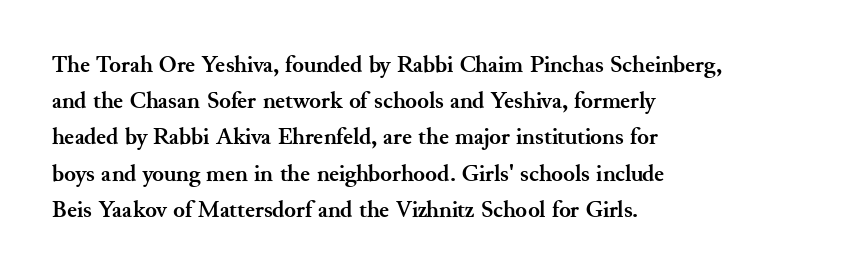
The image shows 24 px bold type, upright; set left-aligned, normal line spacing (1.51x), normal letter spacing, not underlined.
